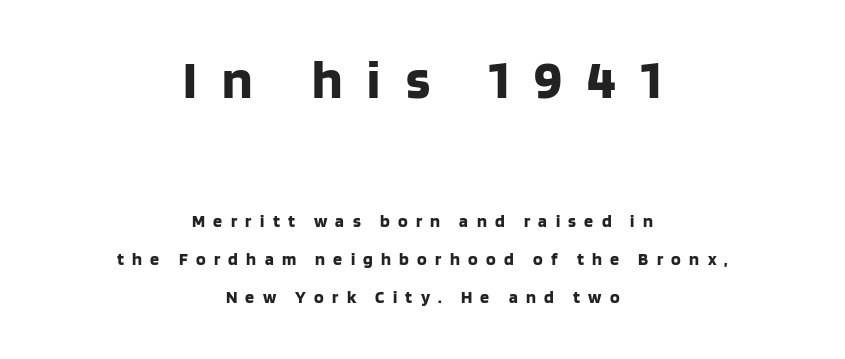
{"serif": "no", "italic": "no", "bold": "yes", "weight": "bold", "width": "normal", "stroke_contrast": "low", "x_height": "large", "monospaced": "no", "underline": "no", "align": "center", "line_spacing": "loose", "line_spacing_ratio": 2.11, "letter_spacing": "wide", "letter_spacing_em": 0.46, "larger_block": "first", "size_ratio": 3.06, "glyph_px": 55}
